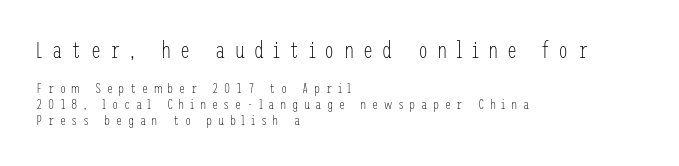
{"italic": "no", "bold": "no", "underline": "no", "align": "left", "line_spacing": "tight", "line_spacing_ratio": 1.13, "letter_spacing": "wide", "letter_spacing_em": 0.39, "larger_block": "first", "size_ratio": 1.64, "glyph_px": 23}
